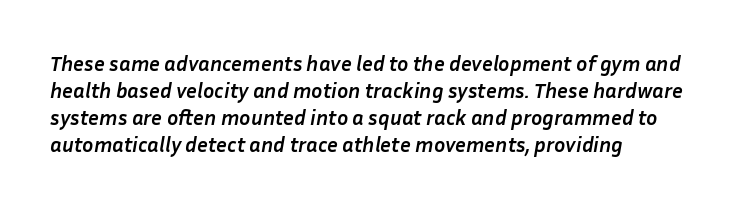
Q: Is the text bold? A: Yes.
Q: Is the text italic (slanted)? A: Yes, it leans right by about 10 degrees.
Q: Is the text underlined? A: No.
Q: Is the spacing between letters normal or unusually wide? A: Normal.
Q: Is the spacing between lines tight, normal or loose? A: Normal.
